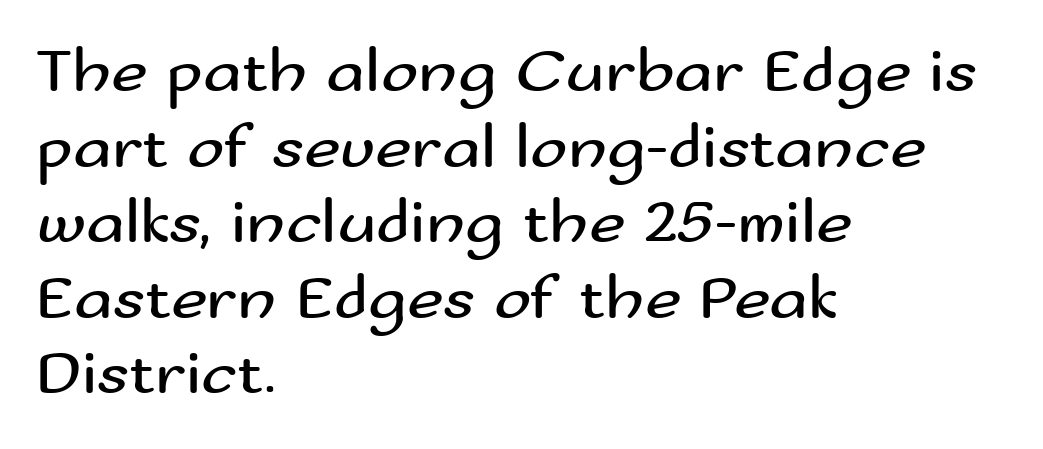
Is the block centered? No — it sits flush against the left margin. Characters follow at the spacing the type designer built in. It's the straight-up-and-down kind of type. Quick note: underline off. Weight: in the light-to-regular range.
